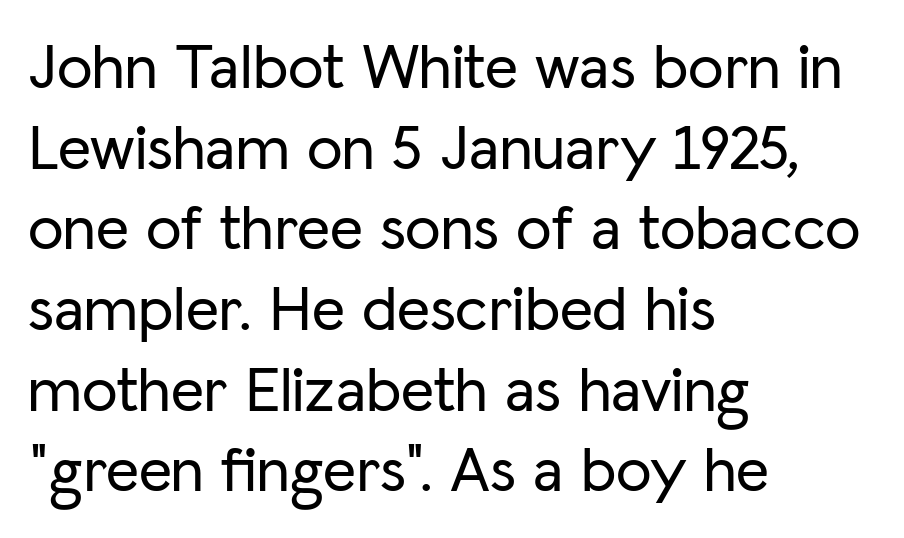
The image shows 64 px sans-serif type, upright; set left-aligned, normal line spacing (1.26x), normal letter spacing, not underlined; low stroke contrast and a medium x-height.
